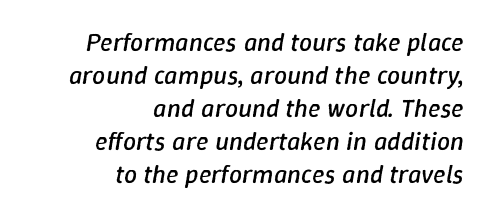
The image shows 26 px text type, italic (leaning right); set right-aligned, normal line spacing (1.27x), normal letter spacing, not underlined.
